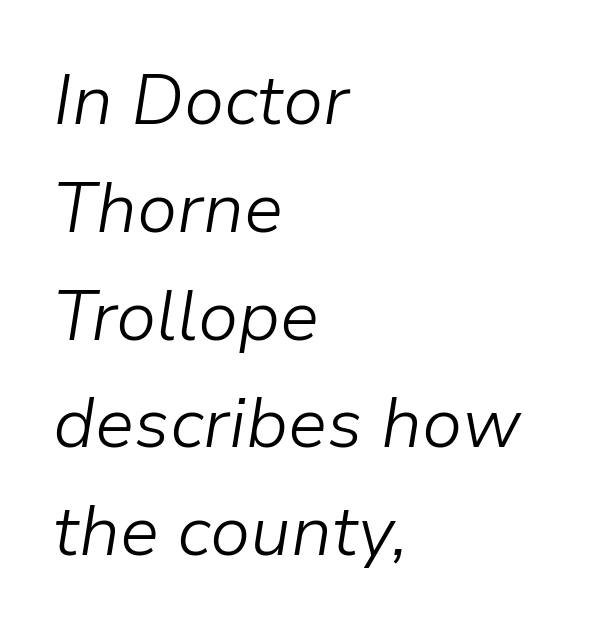
Italic? Definitely — the glyphs are oblique. Layout note: lines flush left. Rule under the text: the space is simply empty. A quiet, ordinary-to-light weight characterises the typeface. Here the designer chose a conventional face with non-uniform glyph widths.
